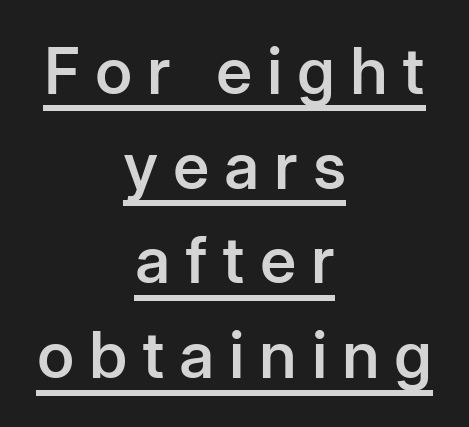
The image shows 64 px semibold sans-serif type, upright; set centered, normal line spacing (1.48x), unusually wide letter spacing (+0.23 em), underlined; low stroke contrast and a medium x-height.
